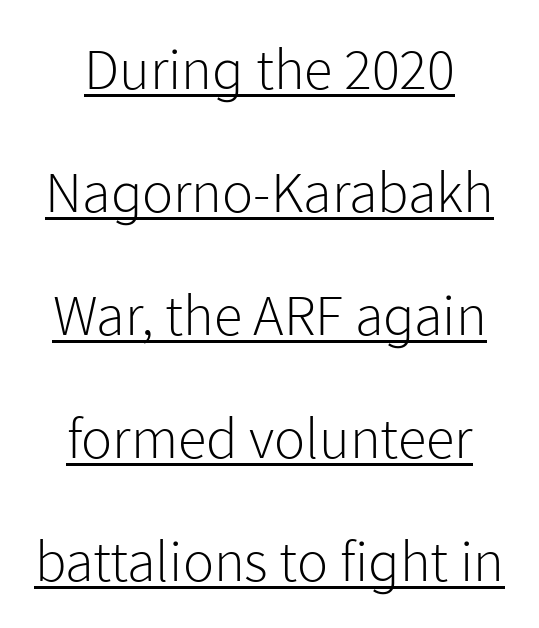
A typesetter would label this face a sans. Glyph-to-glyph distance matches everyday printed text. The face used here is proportionally spaced, like ordinary book or web type. Nope, not italic — everything's standing straight. The face used here appears with an underline applied.
